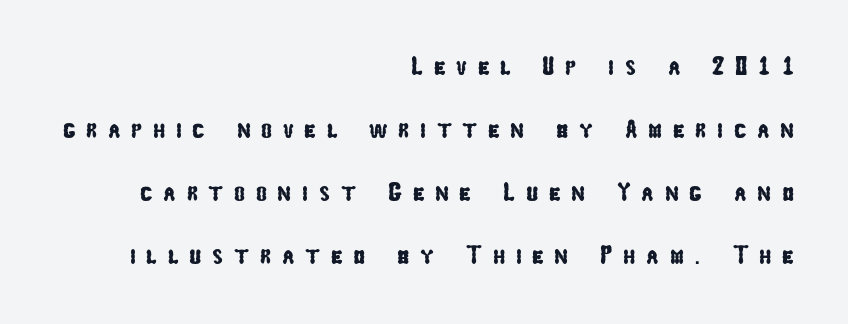
Line ends are locked; line starts wander. The gap between lines stays unmarked. The line-height multiplier appears high, well above default. Words appear elongated and porous because spacing is wide.
